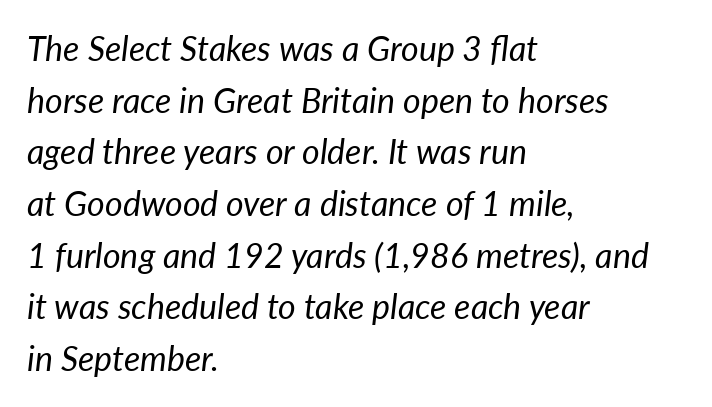
The image shows 34 px regular-weight type, italic (leaning right); set left-aligned, normal line spacing (1.52x), normal letter spacing, not underlined; low stroke contrast and a medium x-height.
